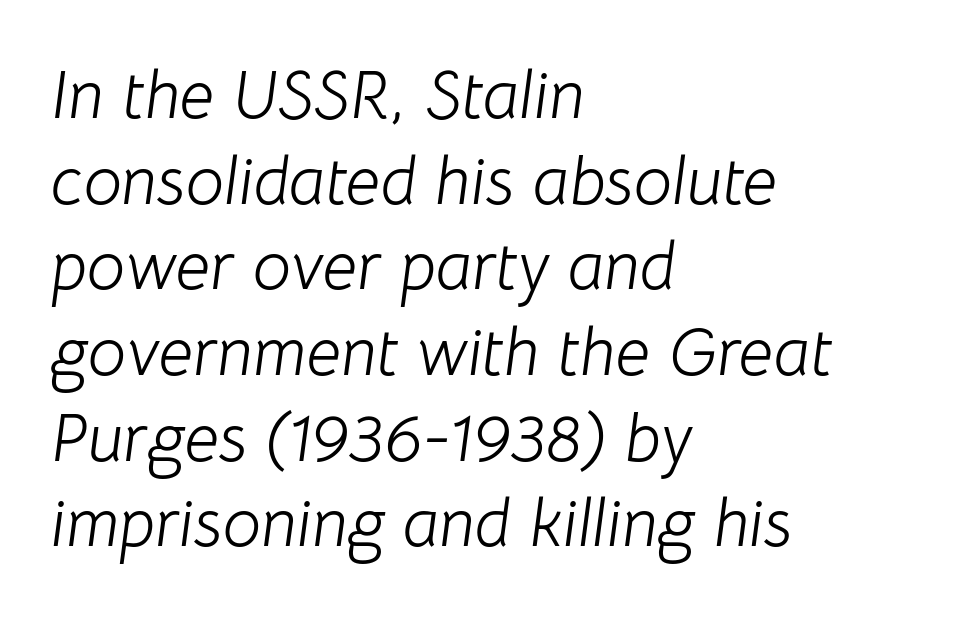
{"italic": "yes", "lean": "right", "slant_degrees": 8, "bold": "no", "weight": "light", "width": "normal", "stroke_contrast": "low", "x_height": "medium", "monospaced": "no", "underline": "no", "align": "left", "line_spacing": "normal", "line_spacing_ratio": 1.26, "letter_spacing": "normal", "letter_spacing_em": 0.0, "glyph_px": 68}
